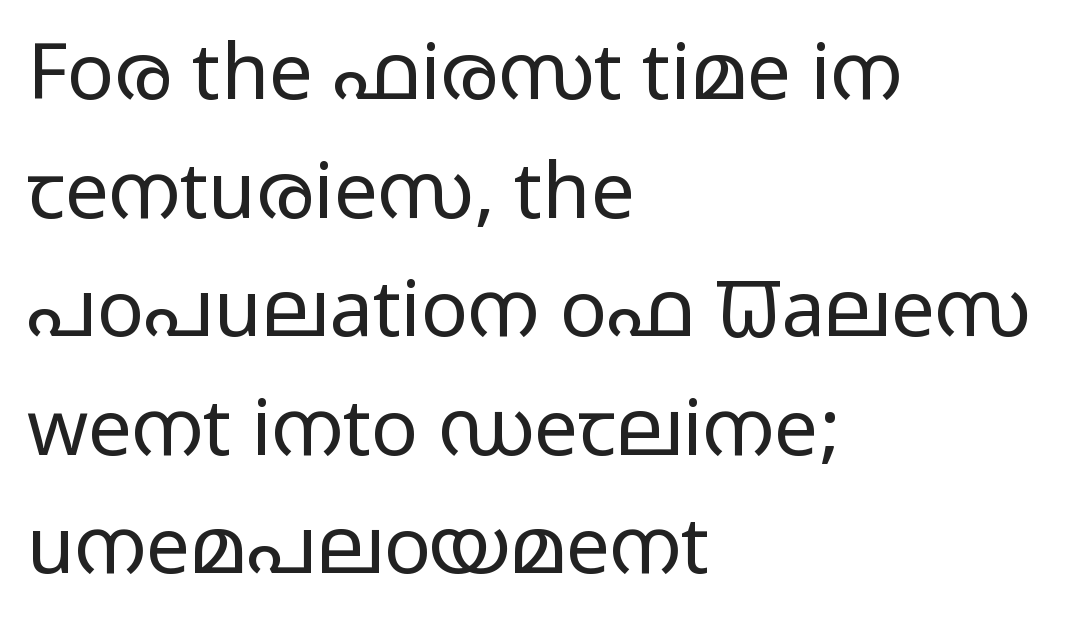
{"serif": "no", "italic": "no", "bold": "no", "weight": "light", "width": "wide", "stroke_contrast": "low", "x_height": "medium", "monospaced": "no", "underline": "no", "align": "left", "line_spacing": "normal", "line_spacing_ratio": 1.52, "letter_spacing": "normal", "letter_spacing_em": 0.0, "glyph_px": 78}
